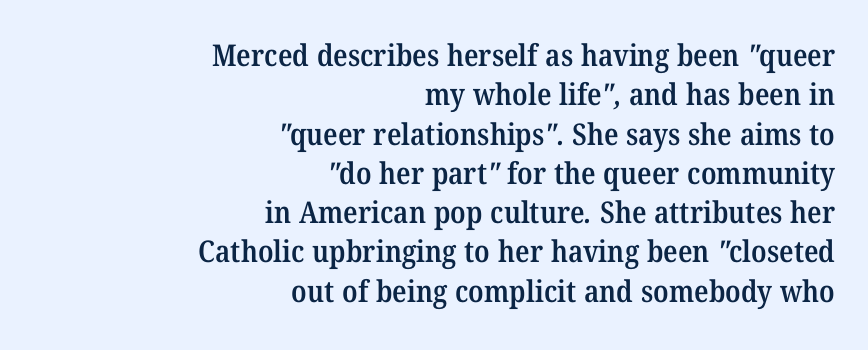
The image shows 30 px semibold serif type; set right-aligned, normal line spacing (1.31x), normal letter spacing, not underlined; medium stroke contrast and a medium x-height.
